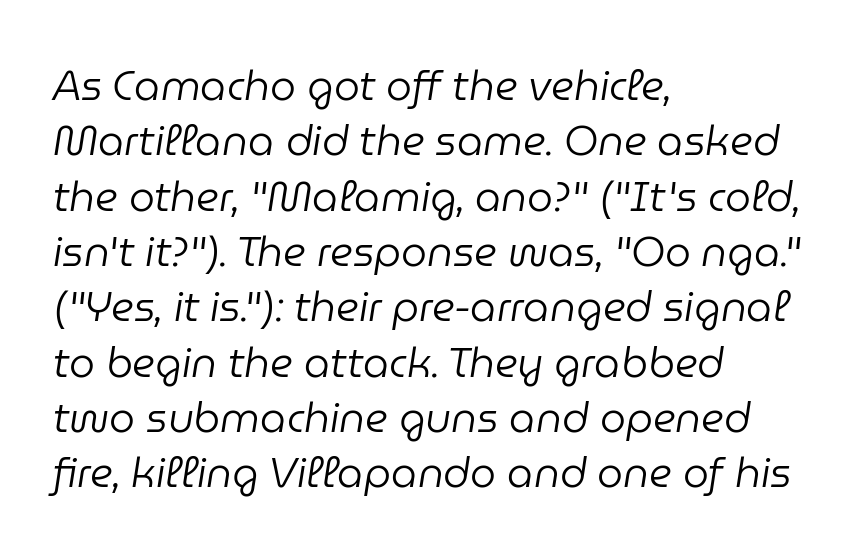
The designer left line spacing at the default. The horizontal fit of the characters is conventional and even. The gap between lines stays unmarked. The typesetter chose a ragged-right arrangement here. Here the designer chose a conventional face with non-uniform glyph widths. Weight: in the light-to-regular range.
